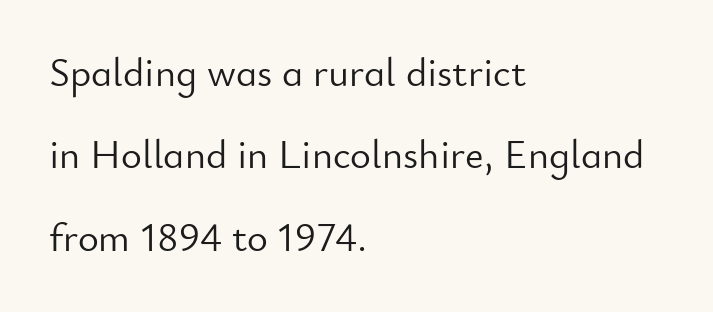
Q: Is the text bold? A: No.
Q: Is the text italic (slanted)? A: No, it is upright.
Q: Is the typeface a serif or a sans-serif typeface? A: Sans-serif.
Q: Is the text underlined? A: No.
Q: How is the paragraph aligned? A: Left-aligned.
Q: Is the spacing between letters normal or unusually wide? A: Normal.
Q: Is the spacing between lines tight, normal or loose? A: Loose.
Q: Width (condensed, normal, or wide)? A: Normal.
Q: Stroke contrast? A: Low.
Q: x-height? A: Small.
Q: Monospaced? A: No.
